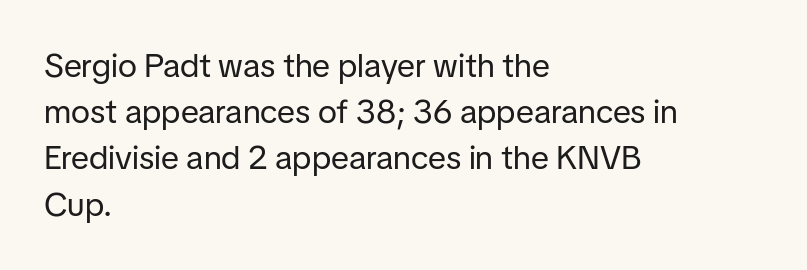
{"serif": "no", "italic": "no", "bold": "no", "weight": "regular", "width": "normal", "stroke_contrast": "low", "x_height": "medium", "monospaced": "no", "underline": "no", "align": "left", "line_spacing": "normal", "line_spacing_ratio": 1.4, "letter_spacing": "normal", "letter_spacing_em": 0.0, "glyph_px": 33}
